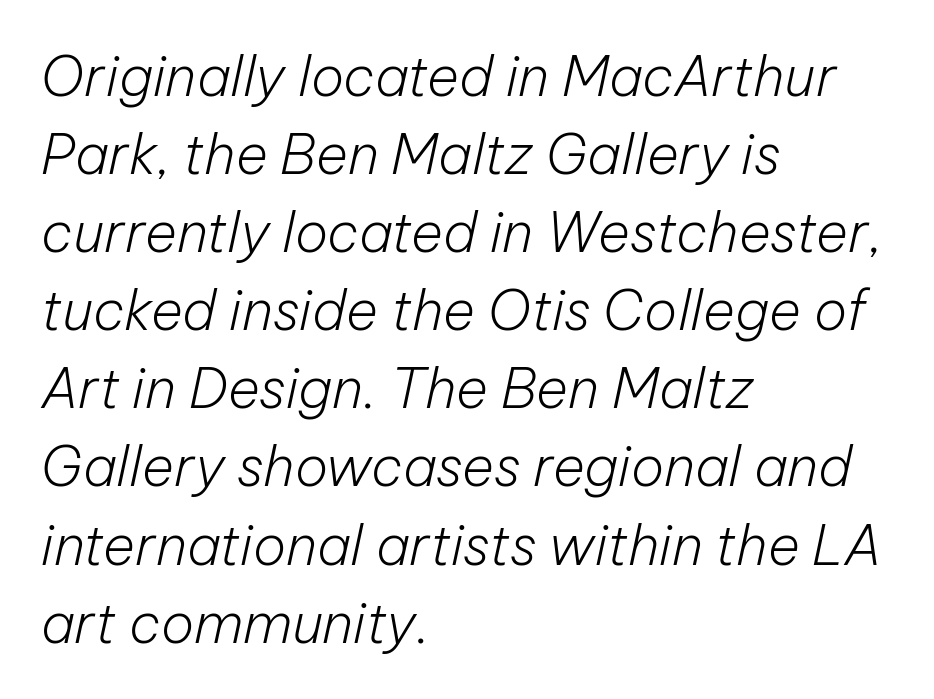
Varying glyph widths throughout — classic text-font behaviour. The strokes carry an ordinary text weight at most. Every character sits at an angle, as italics do. Inter-character spacing is left at the font's built-in metrics.
